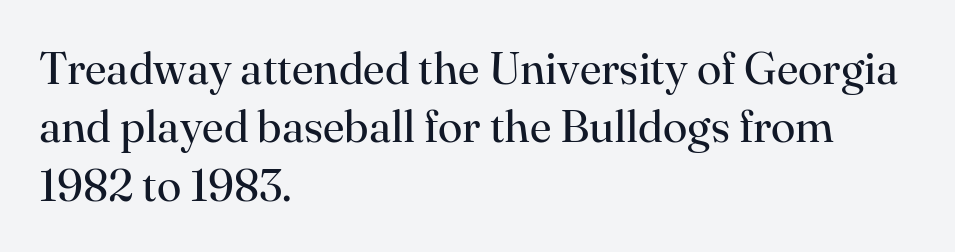
The image shows 45 px regular-weight serif type, upright; set left-aligned, normal line spacing (1.3x), normal letter spacing, not underlined; high stroke contrast and a small x-height.
